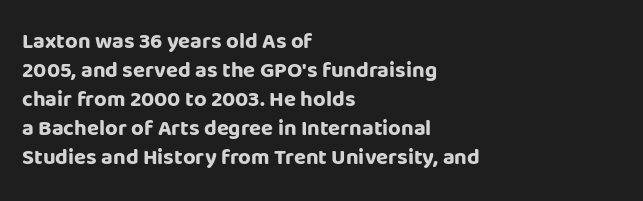
Q: Is the text bold? A: Yes.
Q: Is the text italic (slanted)? A: No, it is upright.
Q: Is the text underlined? A: No.
Q: How is the paragraph aligned? A: Left-aligned.
Q: Is the spacing between letters normal or unusually wide? A: Normal.
Q: Is the spacing between lines tight, normal or loose? A: Normal.
